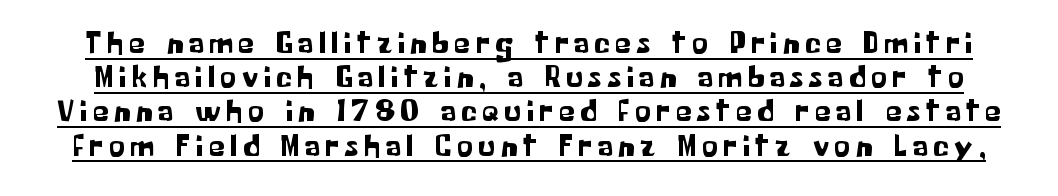
Q: Is the text italic (slanted)? A: No, it is upright.
Q: Is the typeface a serif or a sans-serif typeface? A: Sans-serif.
Q: Is the text underlined? A: Yes.
Q: Is the spacing between lines tight, normal or loose? A: Tight.
Q: Width (condensed, normal, or wide)? A: Normal.
Q: Stroke contrast? A: Low.
Q: x-height? A: Medium.
Q: Monospaced? A: No.
